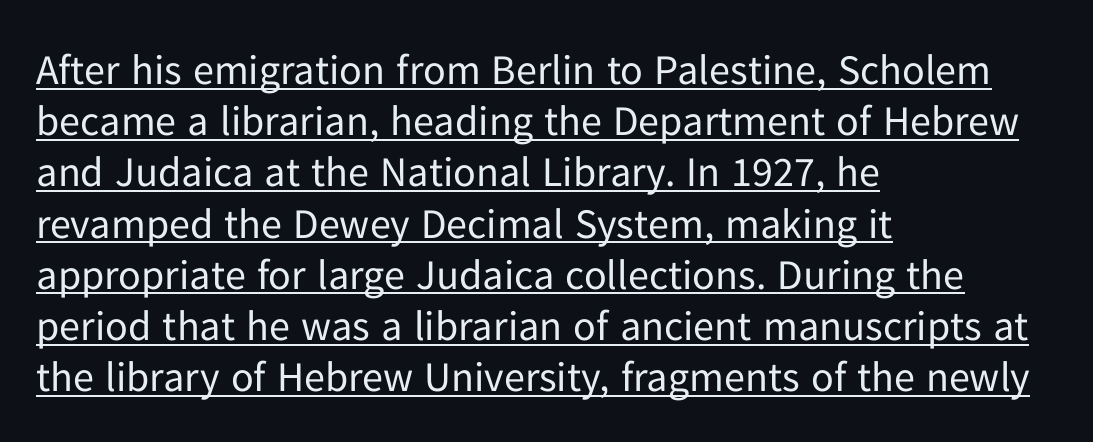
Q: Is the text bold? A: No.
Q: Is the text italic (slanted)? A: No, it is upright.
Q: Is the typeface a serif or a sans-serif typeface? A: Sans-serif.
Q: Is the text underlined? A: Yes.
Q: How is the paragraph aligned? A: Left-aligned.
Q: Is the spacing between letters normal or unusually wide? A: Normal.
Q: Width (condensed, normal, or wide)? A: Normal.
Q: Stroke contrast? A: Low.
Q: x-height? A: Medium.
Q: Monospaced? A: No.
